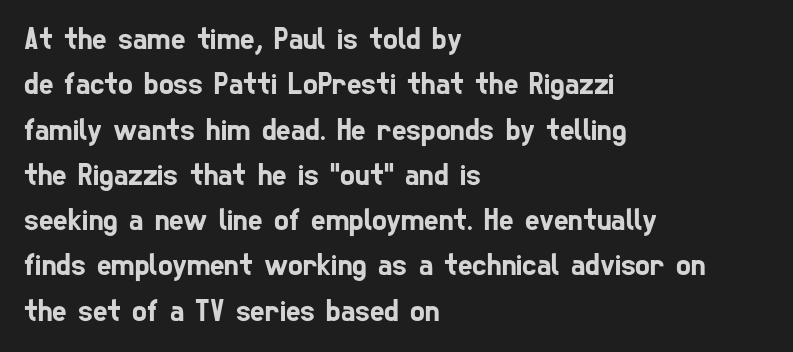
{"serif": "no", "width": "condensed", "stroke_contrast": "low", "x_height": "medium", "monospaced": "no", "underline": "no", "align": "left", "line_spacing": "normal", "line_spacing_ratio": 1.46, "letter_spacing": "normal", "letter_spacing_em": 0.0, "glyph_px": 31}
